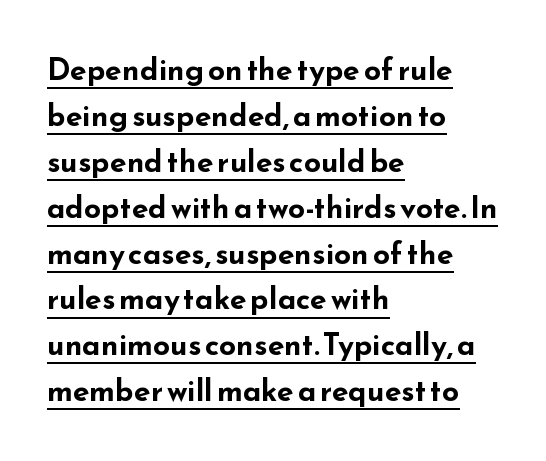
The image shows 30 px bold, wide sans-serif type, upright; set left-aligned, normal line spacing (1.53x), normal letter spacing, underlined; low stroke contrast and a small x-height.
